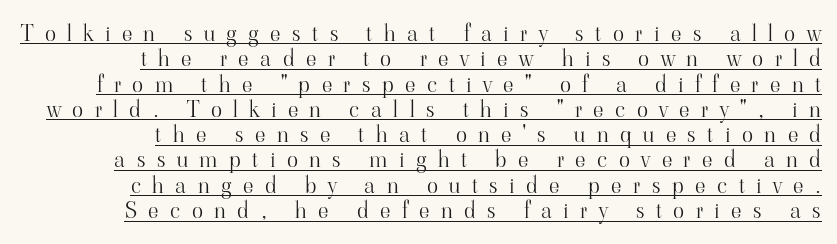
{"italic": "no", "bold": "no", "underline": "yes", "align": "right", "line_spacing": "tight", "line_spacing_ratio": 1.1, "letter_spacing": "wide", "letter_spacing_em": 0.5, "glyph_px": 23}
